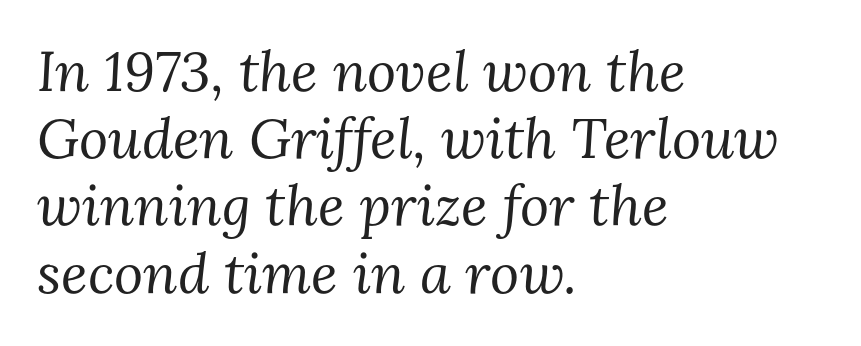
The image shows 56 px regular-weight serif type, italic (leaning right); set left-aligned, line spacing 1.2x, normal letter spacing, not underlined; medium stroke contrast and a medium x-height.
